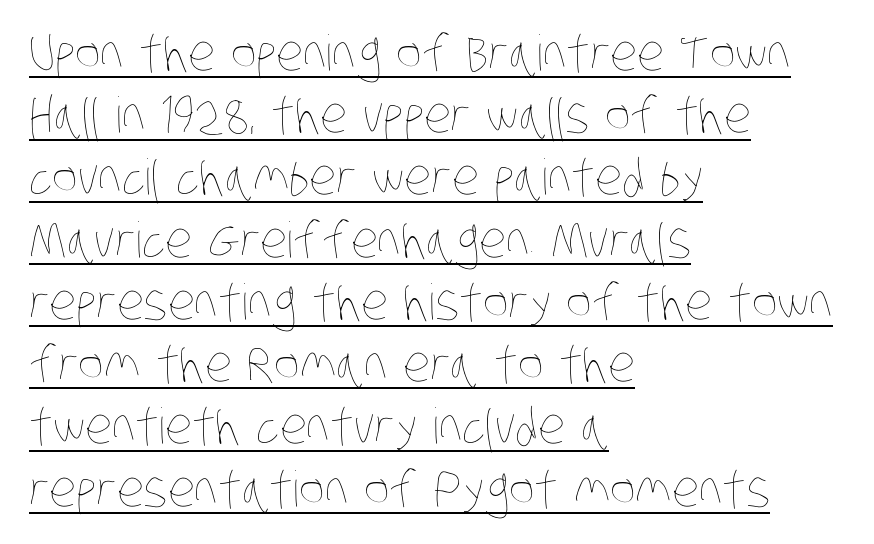
The image shows 49 px thin, condensed type; set left-aligned, normal line spacing (1.27x), normal letter spacing, underlined; low stroke contrast and a large x-height.
